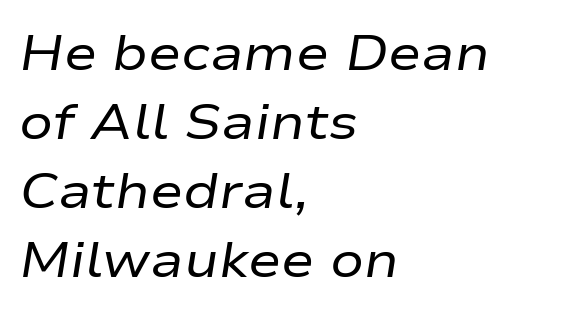
{"italic": "yes", "lean": "right", "slant_degrees": 9, "bold": "no", "weight": "regular", "width": "wide", "stroke_contrast": "low", "x_height": "medium", "monospaced": "no", "underline": "no", "align": "left", "line_spacing": "normal", "line_spacing_ratio": 1.38, "letter_spacing": "normal", "letter_spacing_em": 0.0, "glyph_px": 50}
